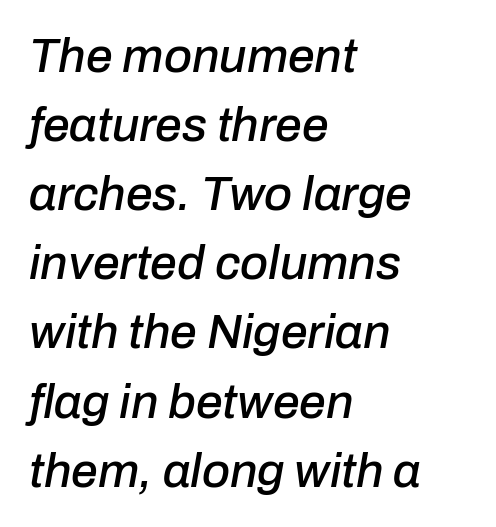
Q: Is the text italic (slanted)? A: Yes, it leans right by about 10 degrees.
Q: Is the text underlined? A: No.
Q: How is the paragraph aligned? A: Left-aligned.
Q: Is the spacing between letters normal or unusually wide? A: Normal.
Q: Is the spacing between lines tight, normal or loose? A: Normal.
Q: Width (condensed, normal, or wide)? A: Normal.
Q: Stroke contrast? A: Low.
Q: x-height? A: Medium.
Q: Monospaced? A: No.
